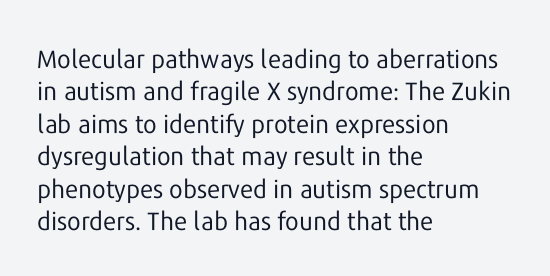
{"italic": "no", "bold": "no", "underline": "no", "align": "left", "line_spacing": "normal", "line_spacing_ratio": 1.3, "letter_spacing": "normal", "letter_spacing_em": 0.0, "glyph_px": 25}
